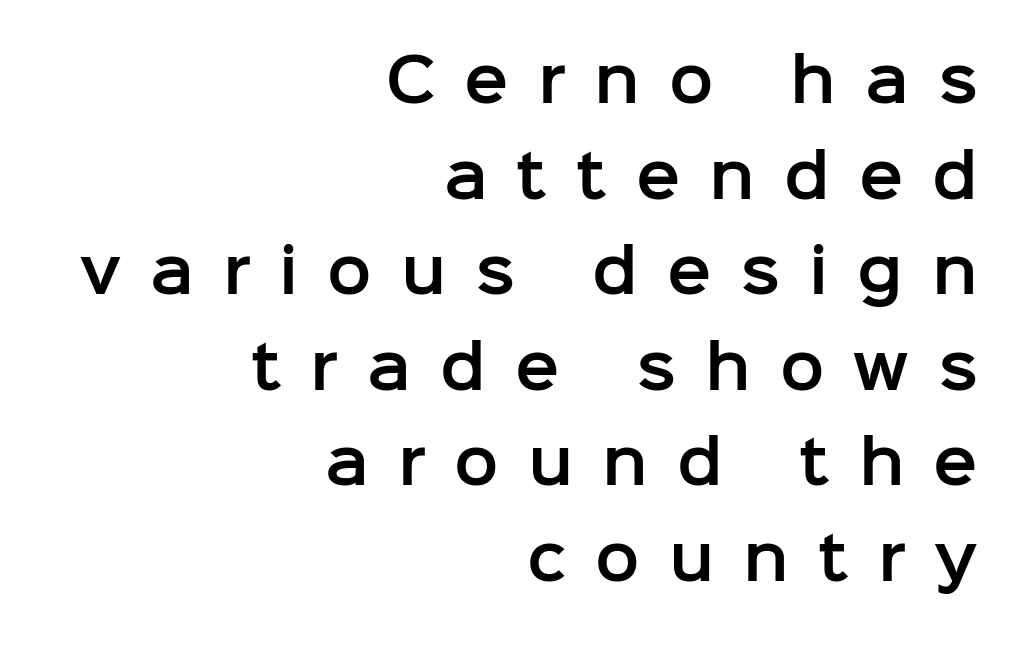
{"serif": "no", "italic": "no", "width": "normal", "stroke_contrast": "low", "x_height": "medium", "monospaced": "no", "underline": "no", "align": "right", "line_spacing": "normal", "line_spacing_ratio": 1.62, "letter_spacing": "wide", "letter_spacing_em": 0.49, "glyph_px": 59}
